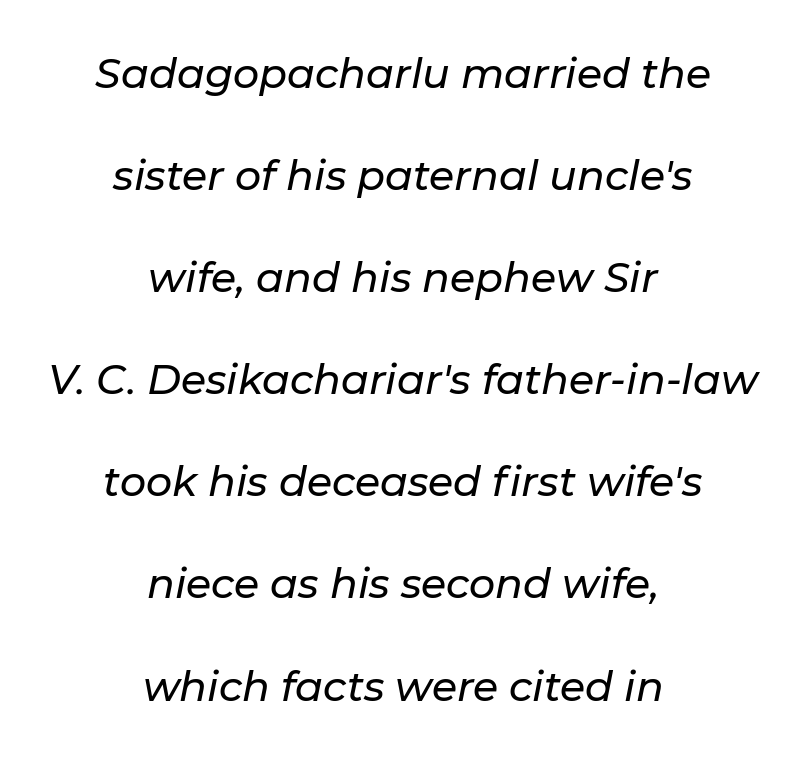
{"italic": "yes", "lean": "right", "slant_degrees": 11, "width": "normal", "stroke_contrast": "low", "x_height": "medium", "monospaced": "no", "underline": "no", "align": "center", "line_spacing": "loose", "line_spacing_ratio": 2.49, "letter_spacing": "normal", "letter_spacing_em": 0.0, "glyph_px": 41}
